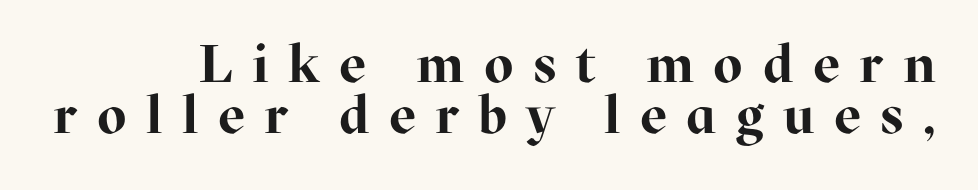
The image shows 53 px bold serif type, upright; set right-aligned, tight line spacing (0.97x), unusually wide letter spacing (+0.37 em), not underlined; high stroke contrast and a medium x-height.
